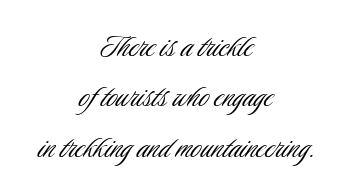
The image shows 36 px light, condensed sans-serif type; set centered, normal line spacing (1.4x), normal letter spacing, not underlined; low stroke contrast and a small x-height.
